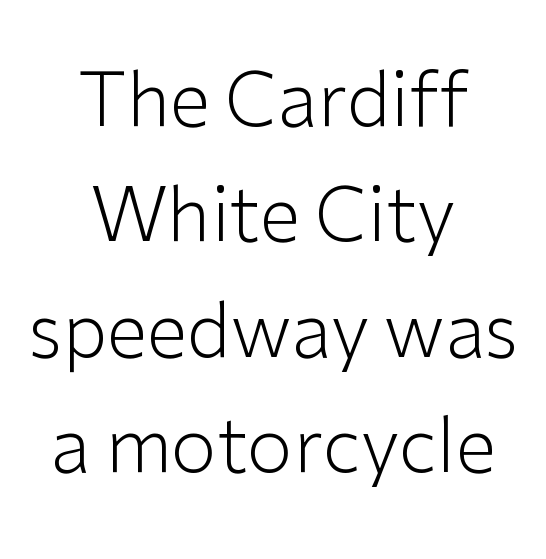
The image shows 74 px light sans-serif type, upright; set centered, normal line spacing (1.56x), normal letter spacing, not underlined; low stroke contrast and a medium x-height.
